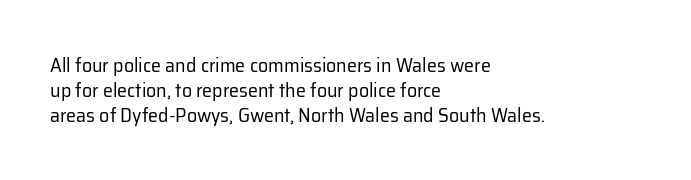
The image shows 20 px text type, upright; set left-aligned, normal line spacing (1.25x), normal letter spacing, not underlined.
